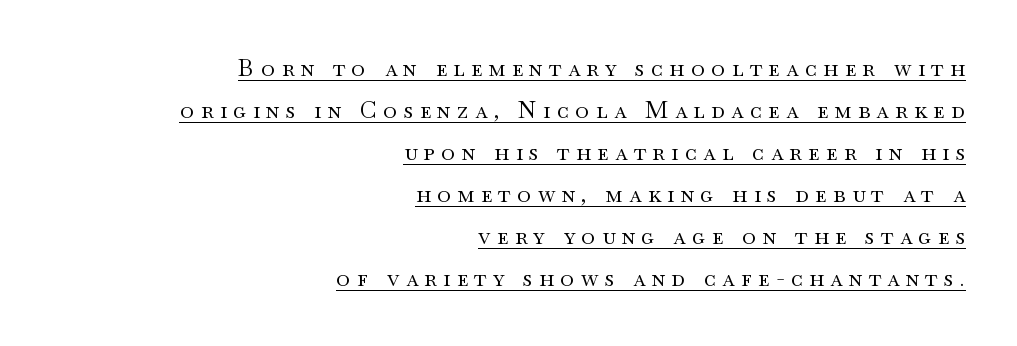
The image shows 24 px text type, upright; set right-aligned, line spacing 1.75x, unusually wide letter spacing (+0.26 em), underlined.
